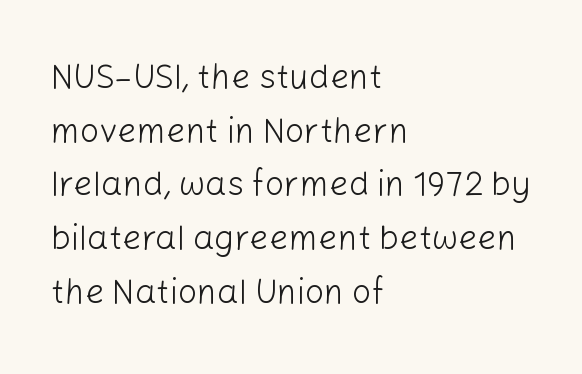
The image shows 34 px light sans-serif type, upright; set left-aligned, normal line spacing (1.58x), normal letter spacing, not underlined; low stroke contrast and a medium x-height.
